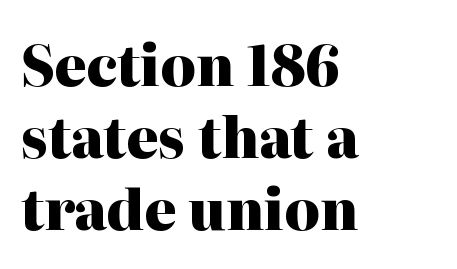
{"serif": "yes", "italic": "no", "bold": "yes", "weight": "heavy", "width": "normal", "stroke_contrast": "high", "x_height": "medium", "monospaced": "no", "underline": "no", "align": "left", "line_spacing": "normal", "line_spacing_ratio": 1.31, "letter_spacing": "normal", "letter_spacing_em": 0.0, "glyph_px": 55}
